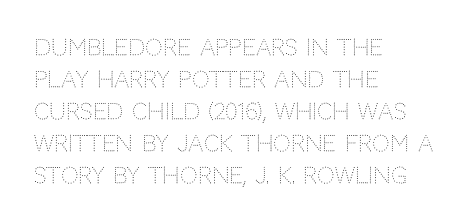
The image shows 22 px text type, upright; set left-aligned, normal line spacing (1.46x), normal letter spacing, not underlined.
